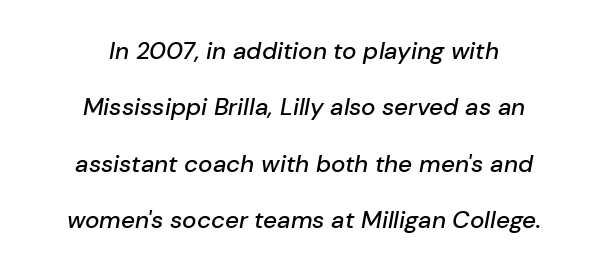
{"italic": "yes", "lean": "right", "slant_degrees": 10, "underline": "no", "align": "center", "line_spacing": "loose", "line_spacing_ratio": 2.35, "letter_spacing": "normal", "letter_spacing_em": 0.0, "glyph_px": 24}
